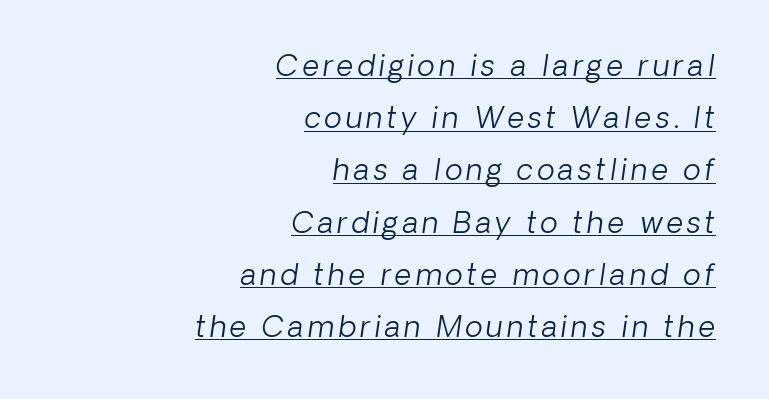
Q: Is the text bold? A: No.
Q: Is the text italic (slanted)? A: Yes, it leans right by about 8 degrees.
Q: Is the text underlined? A: Yes.
Q: How is the paragraph aligned? A: Right-aligned.
Q: Width (condensed, normal, or wide)? A: Normal.
Q: Stroke contrast? A: Low.
Q: x-height? A: Medium.
Q: Monospaced? A: No.
